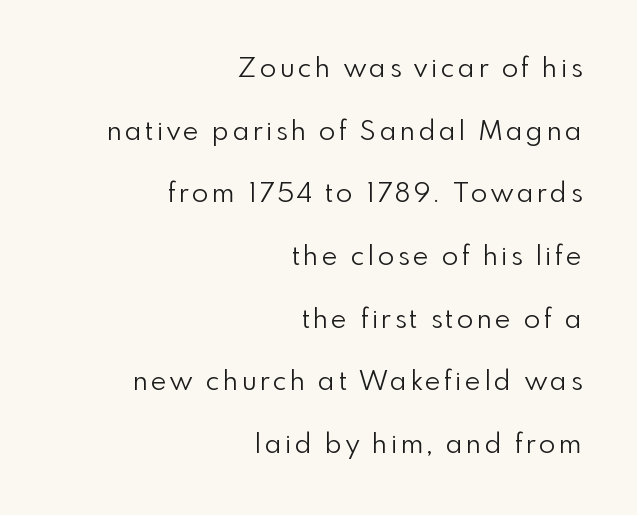
{"italic": "no", "bold": "no", "underline": "no", "align": "right", "line_spacing": "loose", "line_spacing_ratio": 2.32, "glyph_px": 27}
